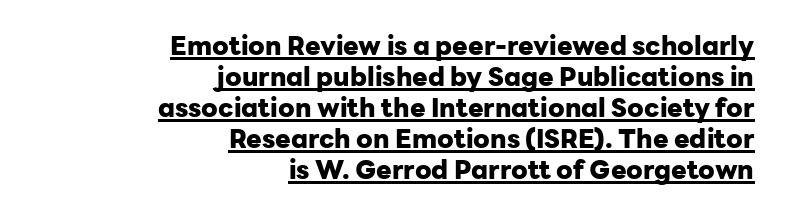
Notice how a bar underscores the lettering throughout. The gaps between neighbouring characters are ordinary and unremarkable. On the weight axis this lands at bold, roughly 700. The rag falls on the left side of this text block.
